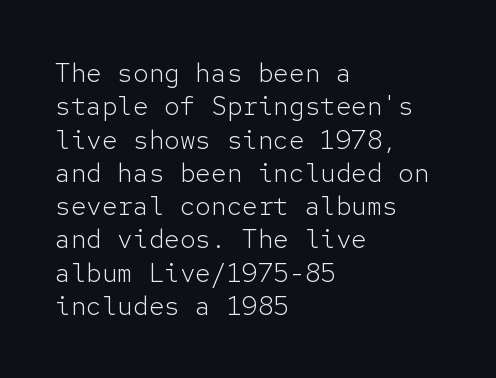
The image shows 26 px text type, upright; set left-aligned, normal line spacing (1.28x), normal letter spacing, not underlined.
